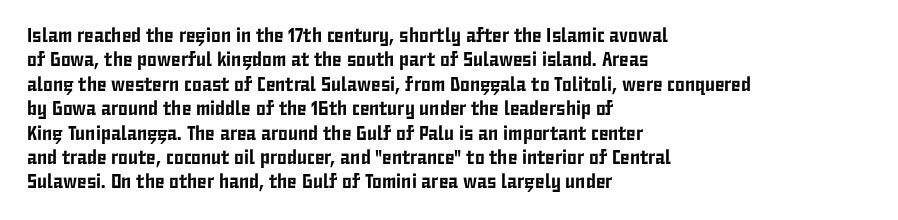
The image shows 20 px text type, upright; set left-aligned, line spacing 1.22x, normal letter spacing, not underlined.
